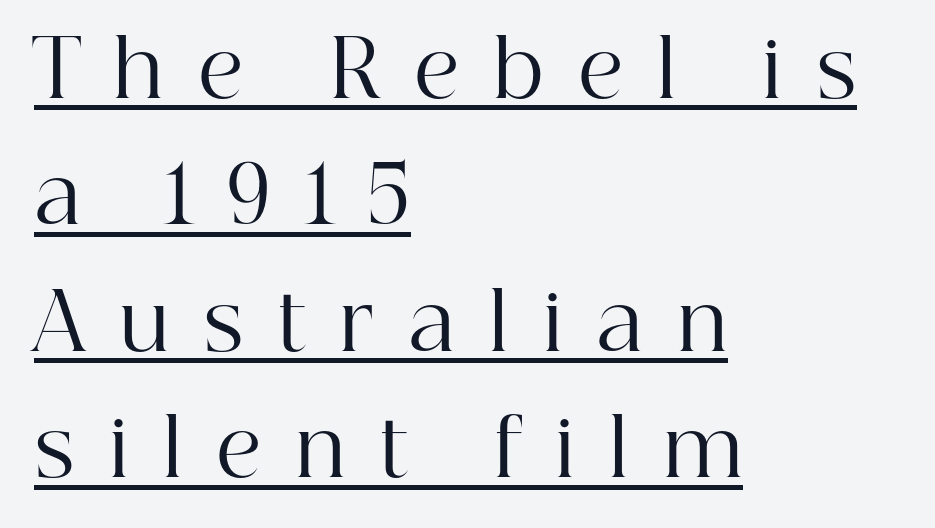
Q: Is the text bold? A: No.
Q: Is the text italic (slanted)? A: No, it is upright.
Q: Is the typeface a serif or a sans-serif typeface? A: Serif.
Q: Is the text underlined? A: Yes.
Q: How is the paragraph aligned? A: Left-aligned.
Q: Is the spacing between letters normal or unusually wide? A: Unusually wide.
Q: Is the spacing between lines tight, normal or loose? A: Normal.
Q: Width (condensed, normal, or wide)? A: Normal.
Q: Stroke contrast? A: High.
Q: x-height? A: Medium.
Q: Monospaced? A: No.
